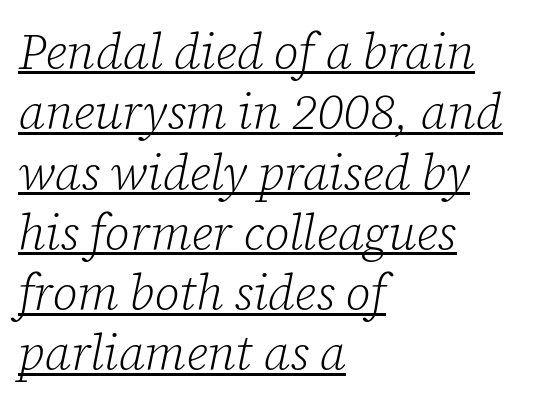
Summary of weight: not heavy and not bold. The face used here is proportionally spaced, like ordinary book or web type. All the whitespace from short lines collects on the right. Each letter's strokes conclude with small projecting serifs. Caption: lettering with a line underneath. A typesetter would mark this as italic.
